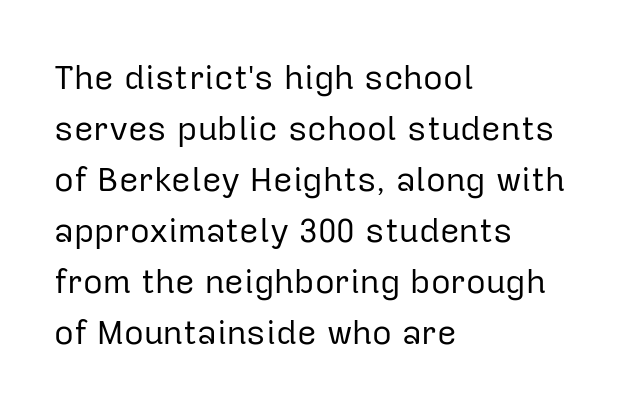
Grotesque or geometric, the face here clearly has no serifs. This is the regular roman posture of the typeface. The face used here is proportionally spaced, like ordinary book or web type. Inter-character spacing is left at the font's built-in metrics. Underlining? Definitely not there.
